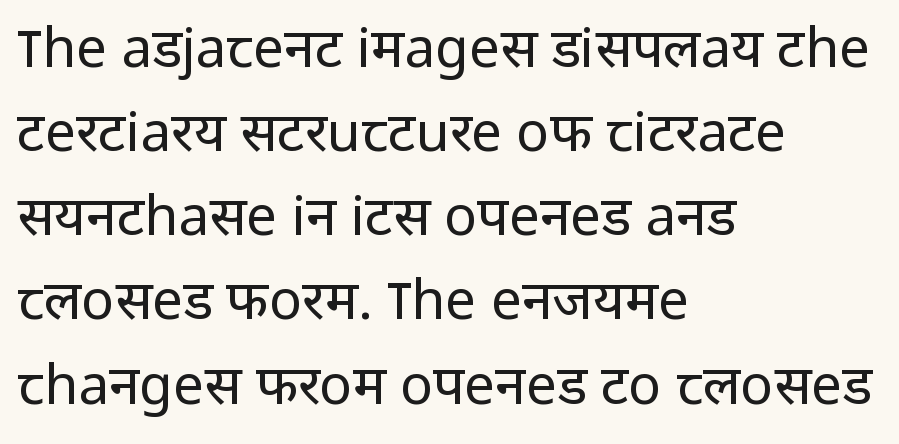
The image shows 55 px regular-weight sans-serif type, upright; set left-aligned, normal line spacing (1.53x), normal letter spacing, not underlined; low stroke contrast and a medium x-height.
